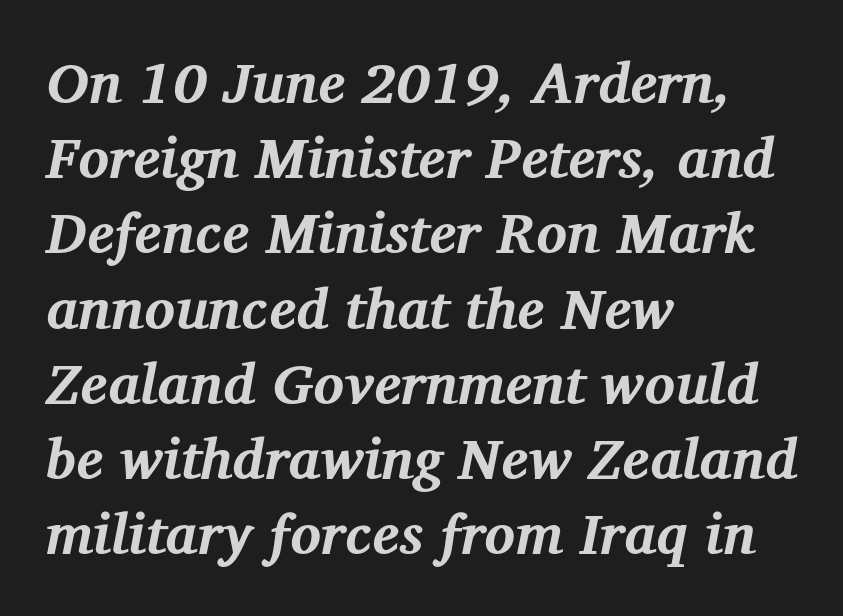
Whoever set this chose a conventional vertical rhythm. A full-strength bold gives these letters their thick strokes. Is this a fixed-width face? No — the glyphs have proportional, varying widths. Quick note: underline off. Left-aligned paragraph, ragged on the right.
